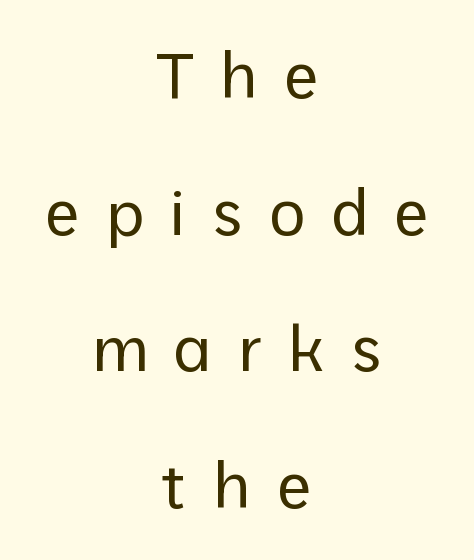
Q: Is the text bold? A: No.
Q: Is the text italic (slanted)? A: No, it is upright.
Q: Is the typeface a serif or a sans-serif typeface? A: Sans-serif.
Q: Is the text underlined? A: No.
Q: How is the paragraph aligned? A: Centered.
Q: Is the spacing between letters normal or unusually wide? A: Unusually wide.
Q: Is the spacing between lines tight, normal or loose? A: Loose.
Q: Width (condensed, normal, or wide)? A: Normal.
Q: Stroke contrast? A: Low.
Q: x-height? A: Medium.
Q: Monospaced? A: No.
